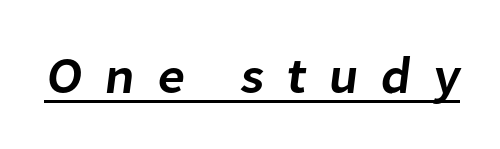
Is this a fixed-width face? No — the glyphs have proportional, varying widths. Spacing between characters has been opened up far beyond the box default. What weight is shown? A semibold, between regular and bold. Grotesque or geometric, the face here clearly has no serifs. Underlining? Definitely there.
